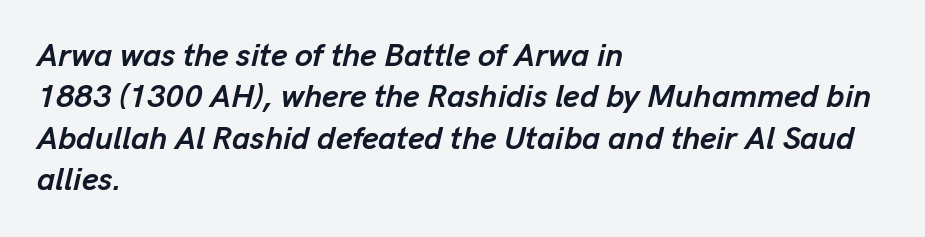
Q: Is the text bold? A: Yes.
Q: Is the text italic (slanted)? A: Yes, it leans right by about 13 degrees.
Q: Is the text underlined? A: No.
Q: How is the paragraph aligned? A: Left-aligned.
Q: Is the spacing between letters normal or unusually wide? A: Normal.
Q: Is the spacing between lines tight, normal or loose? A: Normal.
Q: Width (condensed, normal, or wide)? A: Normal.
Q: Stroke contrast? A: Low.
Q: x-height? A: Medium.
Q: Monospaced? A: No.
